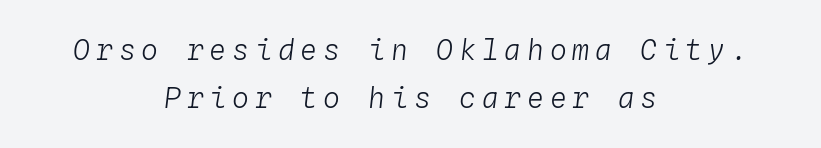
Q: Is the text bold? A: No.
Q: Is the text italic (slanted)? A: Yes, it leans right by about 4 degrees.
Q: Is the text underlined? A: No.
Q: How is the paragraph aligned? A: Centered.
Q: Is the spacing between letters normal or unusually wide? A: Unusually wide.
Q: Is the spacing between lines tight, normal or loose? A: Normal.
Q: Width (condensed, normal, or wide)? A: Normal.
Q: Stroke contrast? A: Low.
Q: x-height? A: Medium.
Q: Monospaced? A: Yes.
